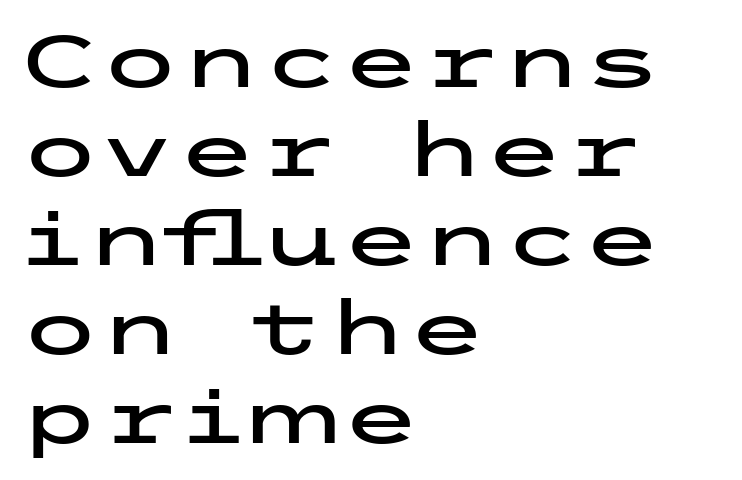
Q: Is the text italic (slanted)? A: No, it is upright.
Q: Is the typeface a serif or a sans-serif typeface? A: Sans-serif.
Q: Is the text underlined? A: No.
Q: How is the paragraph aligned? A: Left-aligned.
Q: Is the spacing between letters normal or unusually wide? A: Normal.
Q: Width (condensed, normal, or wide)? A: Wide.
Q: Stroke contrast? A: Low.
Q: x-height? A: Medium.
